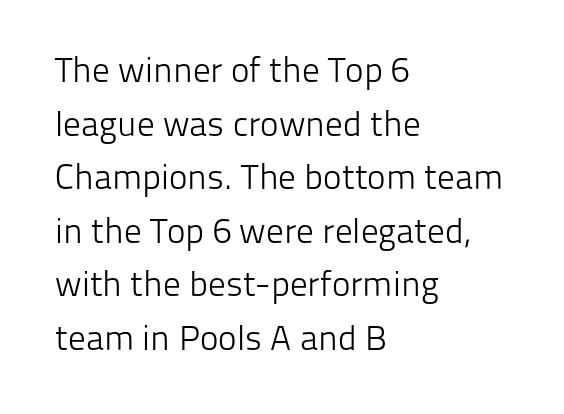
Note the varied advance widths — an 'i' is clearly narrower than an 'm'. This is sans-serif lettering, the kind often seen on screens and signage. A typesetter would call this zero additional tracking. Every row of glyphs begins at an identical x-position on the left. Anything drawn beneath the words? Only blank space. The font is comparable to plain body text, perhaps lighter.
